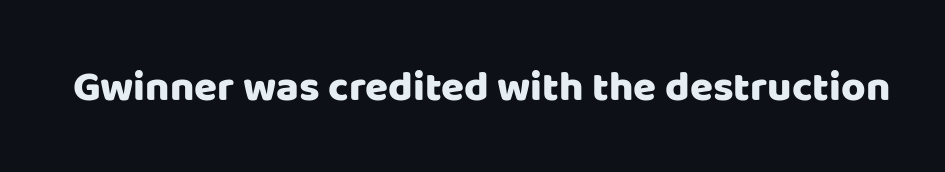
You can tell it's not italic because the verticals are truly vertical. A typesetter would call this zero additional tracking. Each letter keeps its own natural width here, so spacing adapts to shape. Just letters on the line, the space beneath them empty. The characters display no serif detailing; their extremities are plain.
